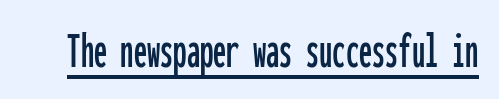
You can tell from the bare stems that sans-serif type was used. Fixed-width glyphs throughout — classic coding-font behaviour. In terms of posture, this sample is upright. Students, note that the glyphs here touch the page at normal intervals. Is there an underline? Yes — a line sits under the letters.
